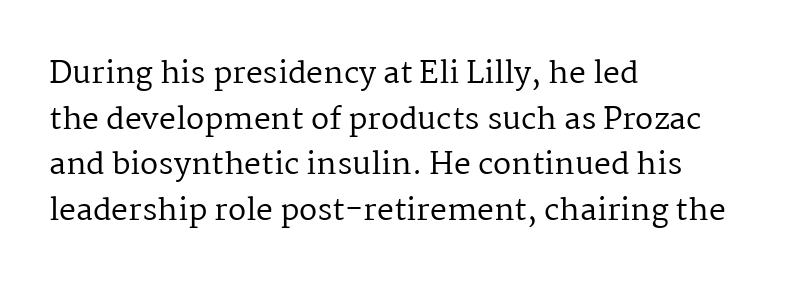
Q: Is the text bold? A: No.
Q: Is the text italic (slanted)? A: No, it is upright.
Q: Is the typeface a serif or a sans-serif typeface? A: Serif.
Q: Is the text underlined? A: No.
Q: How is the paragraph aligned? A: Left-aligned.
Q: Is the spacing between letters normal or unusually wide? A: Normal.
Q: Is the spacing between lines tight, normal or loose? A: Normal.
Q: Width (condensed, normal, or wide)? A: Normal.
Q: Stroke contrast? A: Medium.
Q: x-height? A: Medium.
Q: Monospaced? A: No.
